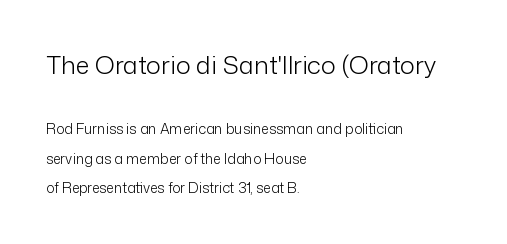
The image shows 25 px text type, upright; set left-aligned, loose line spacing (2.09x), normal letter spacing, not underlined; the first (top) block is 1.79x larger.
